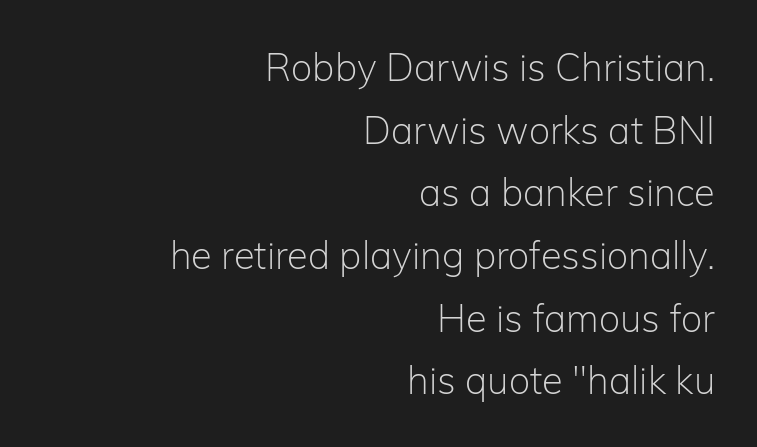
Upright lettering throughout. The foot of each line stays bare and open. Vertical stems look standard width or narrower in stroke. No feet cap the strokes, marking this as sans-serif type. Look at the tracking — it's just the regular setting, nothing added.
